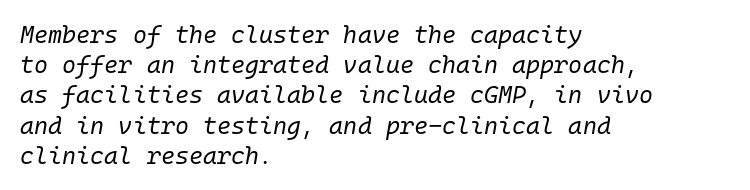
{"italic": "yes", "lean": "right", "slant_degrees": 10, "bold": "no", "underline": "no", "align": "left", "line_spacing": "normal", "line_spacing_ratio": 1.26, "letter_spacing": "normal", "letter_spacing_em": 0.0, "glyph_px": 24}
